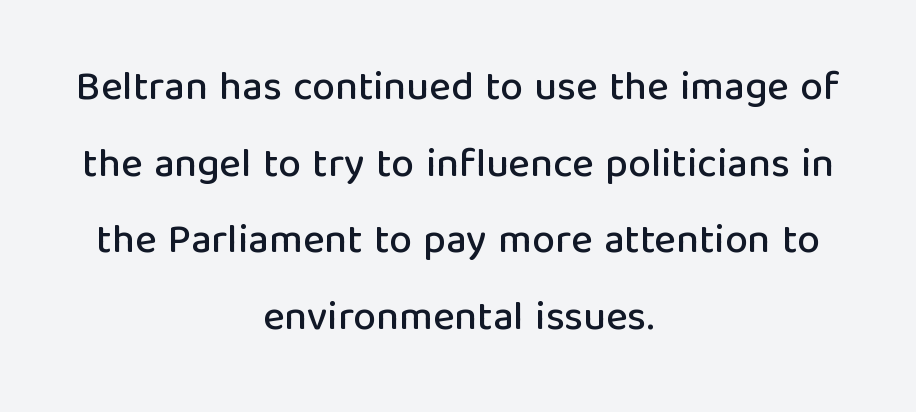
Caption: multi-line text, centered on the measure. Observe the ordinary spacing: letters are neighbours, not strangers. Look at the bottom of the vertical strokes: they stop flat, with no serifs. Quick note: underline off. Is this a fixed-width face? No — the glyphs have proportional, varying widths. Nope, not italic — everything's standing straight.
